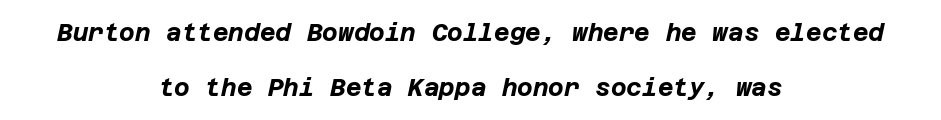
These lines are centered, leaving both edges ragged. Typesetter's note: full bold, strokes at maximum text heaviness. Check under the words: just untouched page. The font's italic variant was chosen for this text. Leading is clearly above the norm, producing a sparse column. In terms of letterspacing, this is plain default setting.
